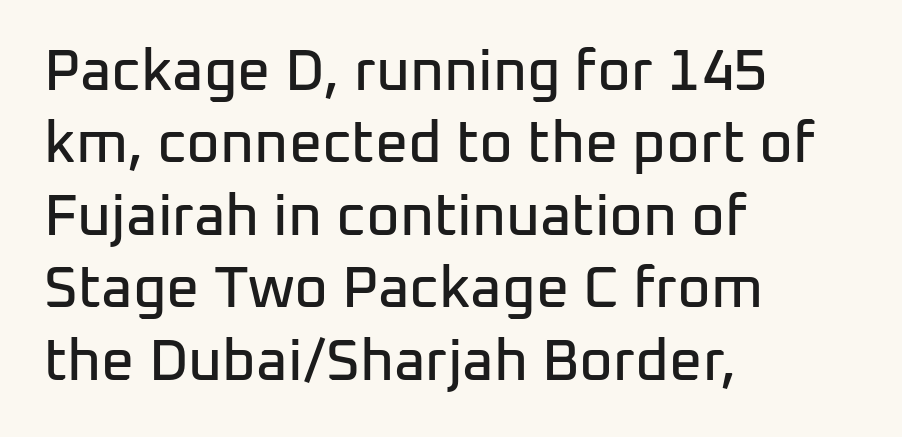
Q: Is the text italic (slanted)? A: No, it is upright.
Q: Is the typeface a serif or a sans-serif typeface? A: Sans-serif.
Q: Is the text underlined? A: No.
Q: How is the paragraph aligned? A: Left-aligned.
Q: Is the spacing between letters normal or unusually wide? A: Normal.
Q: Is the spacing between lines tight, normal or loose? A: Normal.
Q: Width (condensed, normal, or wide)? A: Normal.
Q: Stroke contrast? A: Low.
Q: x-height? A: Medium.
Q: Monospaced? A: No.
